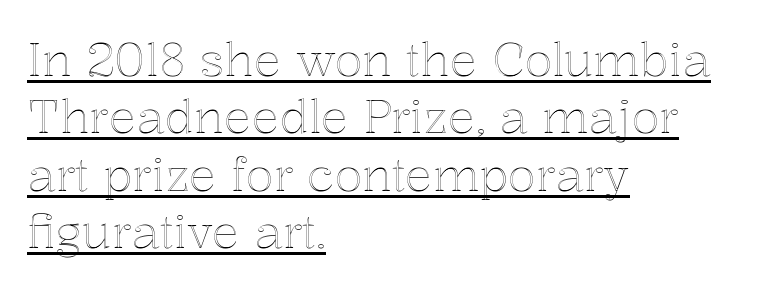
Students, note that the glyphs here touch the page at normal intervals. The paragraph has a hard left edge and a soft right edge. Varying glyph widths throughout — classic text-font behaviour. Like a heading marked for emphasis, these lines bear an underscore.
